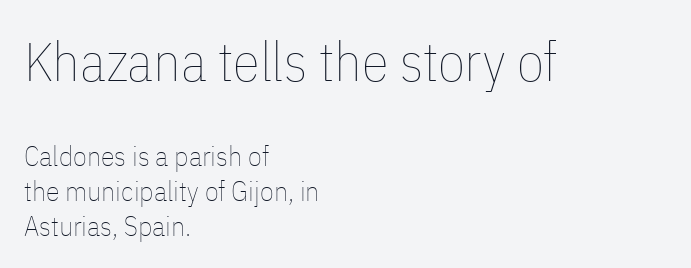
{"italic": "no", "bold": "no", "weight": "thin", "width": "condensed", "stroke_contrast": "low", "x_height": "medium", "monospaced": "no", "underline": "no", "align": "left", "line_spacing": "normal", "line_spacing_ratio": 1.25, "letter_spacing": "normal", "letter_spacing_em": 0.0, "larger_block": "first", "size_ratio": 1.96, "glyph_px": 55}
